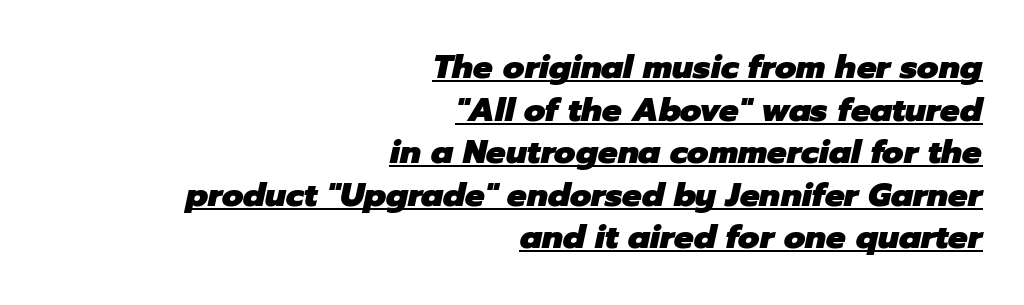
The image shows 33 px heavy type, italic (leaning right); set right-aligned, normal line spacing (1.29x), normal letter spacing, underlined; low stroke contrast and a medium x-height.
